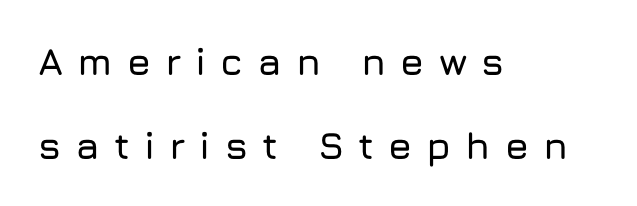
There is plenty of visible air inserted between adjacent glyphs. The space between consecutive lines is lavish. Rule under the text: the space is simply empty. A sans-serif font was chosen for this passage.
